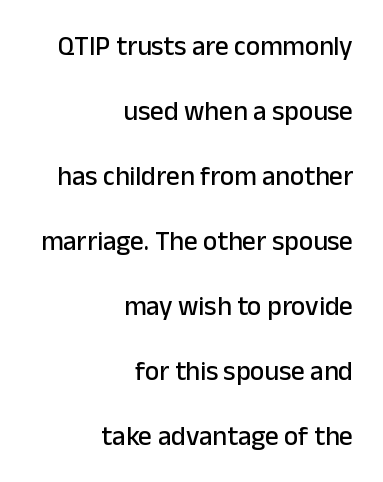
{"italic": "no", "underline": "no", "align": "right", "line_spacing": "loose", "line_spacing_ratio": 2.41, "letter_spacing": "normal", "letter_spacing_em": 0.0, "glyph_px": 27}
